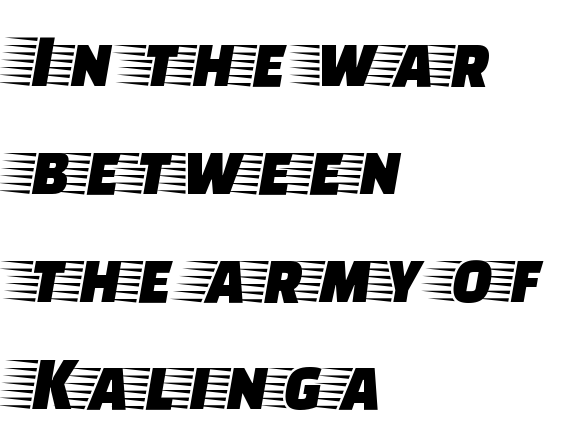
{"serif": "yes", "width": "wide", "stroke_contrast": "low", "x_height": "large", "monospaced": "no", "underline": "no", "align": "left", "line_spacing": "normal", "line_spacing_ratio": 1.4, "letter_spacing": "normal", "letter_spacing_em": 0.0, "glyph_px": 77}
